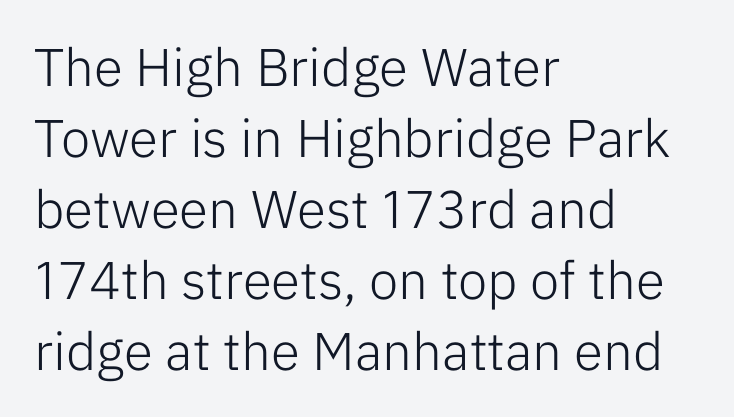
Q: Is the text bold? A: No.
Q: Is the text italic (slanted)? A: No, it is upright.
Q: Is the typeface a serif or a sans-serif typeface? A: Sans-serif.
Q: Is the text underlined? A: No.
Q: How is the paragraph aligned? A: Left-aligned.
Q: Is the spacing between letters normal or unusually wide? A: Normal.
Q: Is the spacing between lines tight, normal or loose? A: Normal.
Q: Width (condensed, normal, or wide)? A: Normal.
Q: Stroke contrast? A: Low.
Q: x-height? A: Medium.
Q: Monospaced? A: No.
